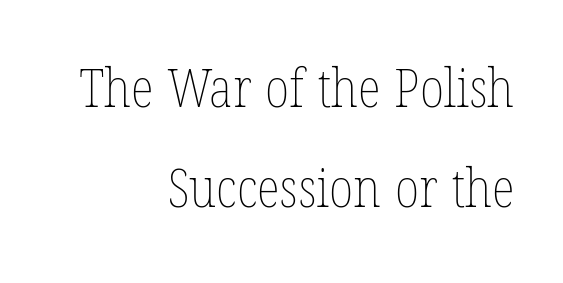
The image shows 54 px thin, condensed type; set right-aligned, line spacing 1.85x, normal letter spacing, not underlined; low stroke contrast and a medium x-height.
